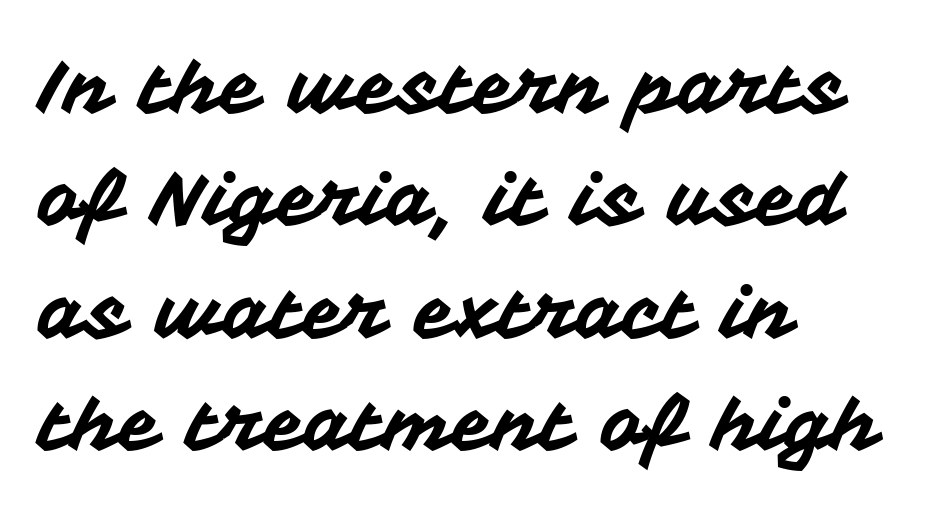
The face used here is proportionally spaced, like ordinary book or web type. Honestly, the letter spacing is just normal — you wouldn't notice it. Quick note: interline space is typical. Rule under the text: the space is simply empty. The setting favours the left margin, as ordinary paragraphs usually do.
